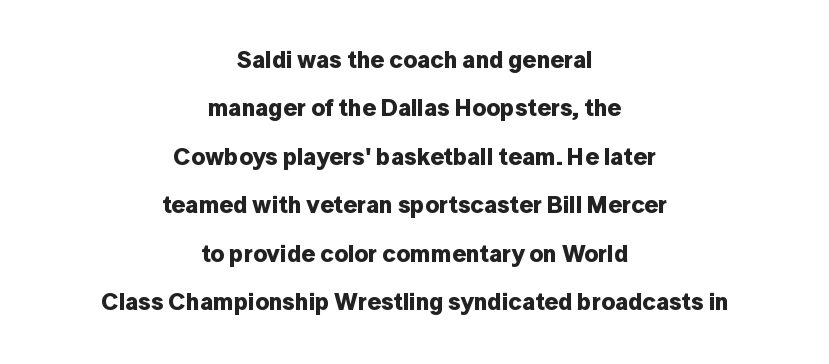
{"italic": "no", "bold": "yes", "underline": "no", "align": "center", "line_spacing": "loose", "line_spacing_ratio": 2.02, "letter_spacing": "normal", "letter_spacing_em": 0.0, "glyph_px": 24}
